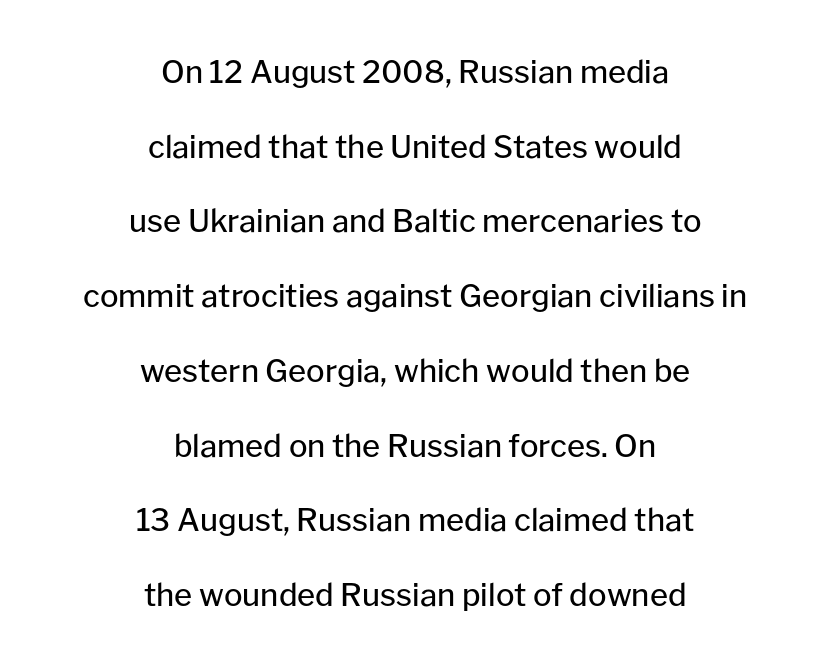
Q: Is the text bold? A: No.
Q: Is the text italic (slanted)? A: No, it is upright.
Q: Is the typeface a serif or a sans-serif typeface? A: Sans-serif.
Q: Is the text underlined? A: No.
Q: How is the paragraph aligned? A: Centered.
Q: Is the spacing between letters normal or unusually wide? A: Normal.
Q: Is the spacing between lines tight, normal or loose? A: Loose.
Q: Width (condensed, normal, or wide)? A: Normal.
Q: Stroke contrast? A: Low.
Q: x-height? A: Medium.
Q: Monospaced? A: No.
